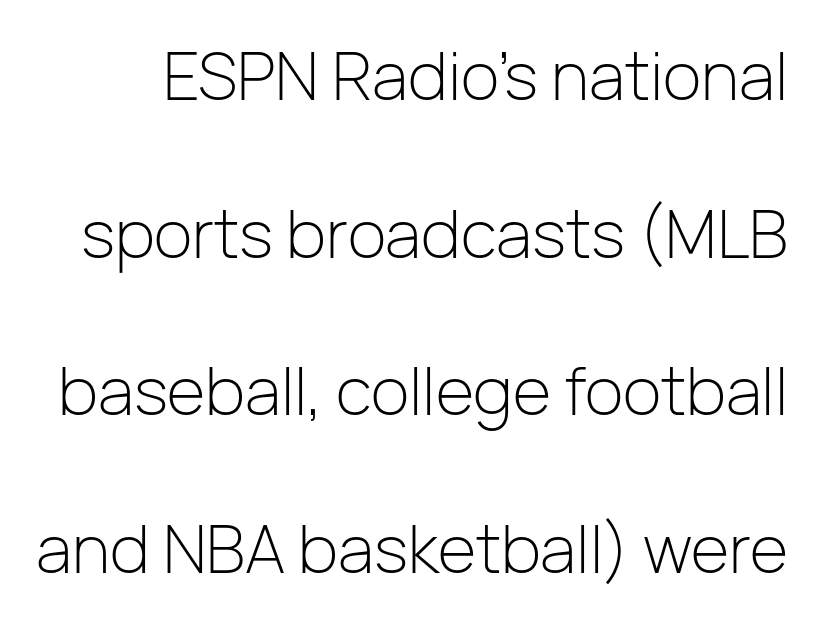
The image shows 66 px light sans-serif type, upright; set loose line spacing (2.39x), normal letter spacing, not underlined; low stroke contrast and a medium x-height.
